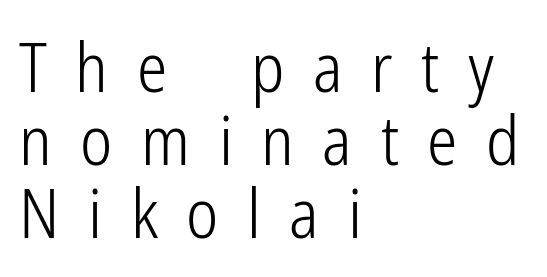
Q: Is the text bold? A: No.
Q: Is the text italic (slanted)? A: No, it is upright.
Q: Is the typeface a serif or a sans-serif typeface? A: Sans-serif.
Q: Is the text underlined? A: No.
Q: How is the paragraph aligned? A: Left-aligned.
Q: Is the spacing between letters normal or unusually wide? A: Unusually wide.
Q: Is the spacing between lines tight, normal or loose? A: Tight.
Q: Width (condensed, normal, or wide)? A: Condensed.
Q: Stroke contrast? A: Low.
Q: x-height? A: Medium.
Q: Monospaced? A: No.
